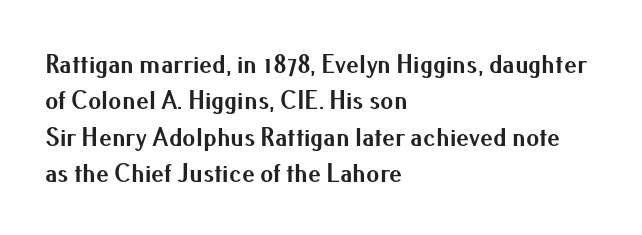
The image shows 26 px bold type, upright; set left-aligned, normal line spacing (1.4x), normal letter spacing, not underlined.
